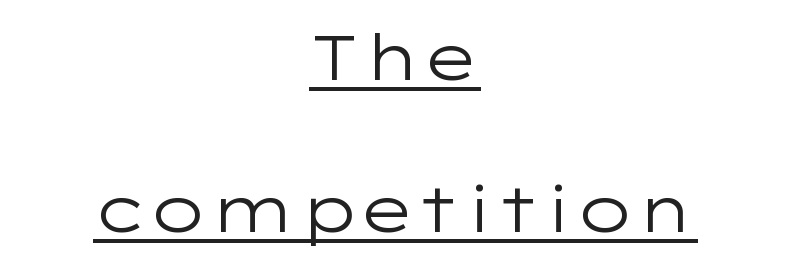
Notice how the stems are strictly vertical — no italics here. The line-height multiplier appears high, well above default. Is the letter spacing exaggerated? No — it looks like the ordinary default. The passage is arranged like a title page — every line centered. Are there feet on the stems? There aren't — it's a sans.
